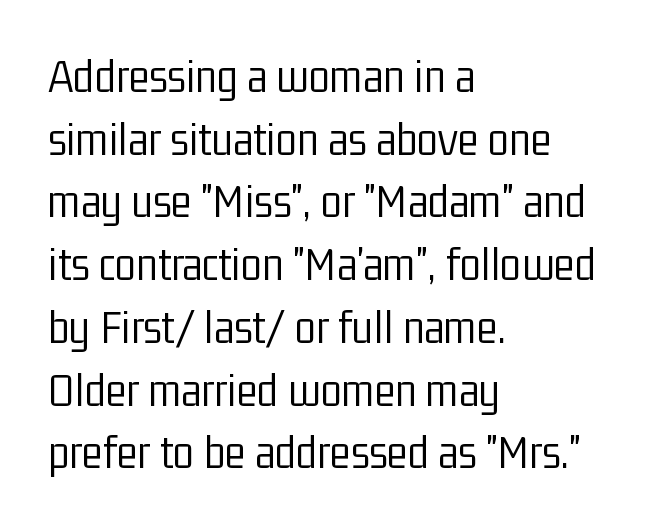
The image shows 49 px light, condensed sans-serif type, upright; set left-aligned, normal line spacing (1.28x), normal letter spacing, not underlined; low stroke contrast and a medium x-height.
